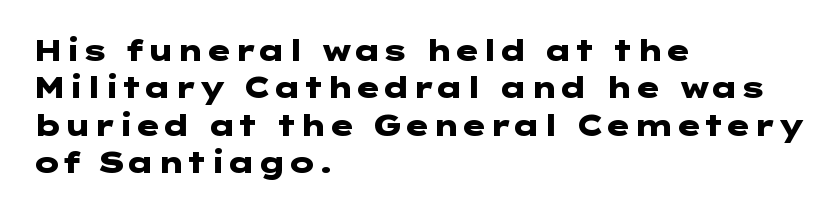
The axis of the letterforms is exactly vertical. Notice how the passage keeps a crisp vertical edge on the left only. The foot of each line stays bare and open. Check where the strokes stop: nothing finishes them off — pure sans. One glance says typical: line gaps are just what's usual.
